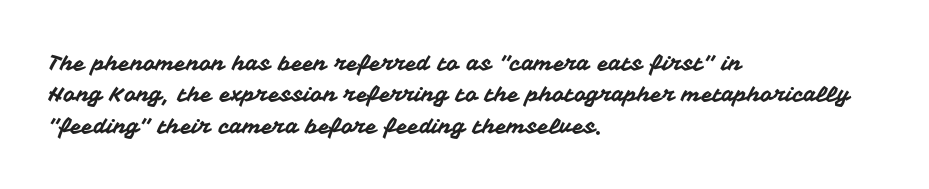
{"underline": "no", "align": "left", "line_spacing": "normal", "line_spacing_ratio": 1.5, "letter_spacing": "normal", "letter_spacing_em": 0.0, "glyph_px": 21}
